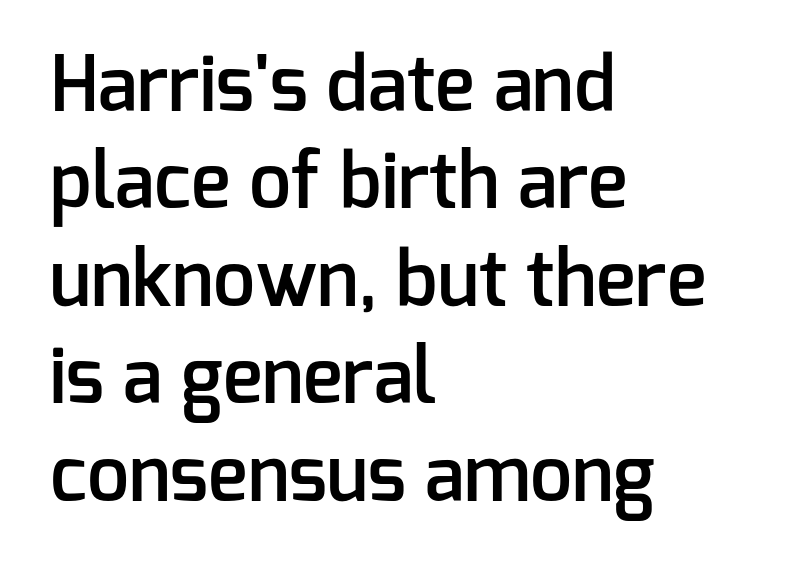
Q: Is the text bold? A: Semi-bold.
Q: Is the text italic (slanted)? A: No, it is upright.
Q: Is the typeface a serif or a sans-serif typeface? A: Sans-serif.
Q: Is the text underlined? A: No.
Q: How is the paragraph aligned? A: Left-aligned.
Q: Is the spacing between letters normal or unusually wide? A: Normal.
Q: Is the spacing between lines tight, normal or loose? A: Normal.
Q: Width (condensed, normal, or wide)? A: Normal.
Q: Stroke contrast? A: Low.
Q: x-height? A: Medium.
Q: Monospaced? A: No.
